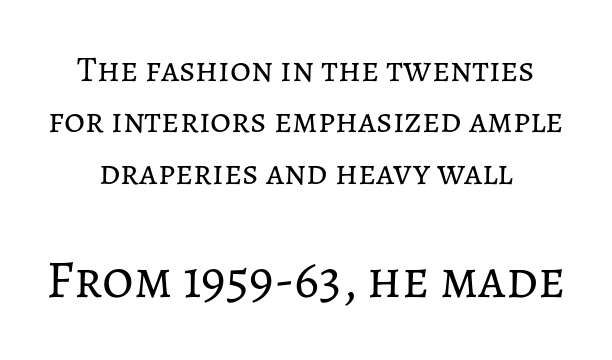
The image shows 54 px regular-weight type, upright; set centered, normal line spacing (1.43x), normal letter spacing, not underlined; the second (bottom) block is 1.5x larger; low stroke contrast and a medium x-height.
